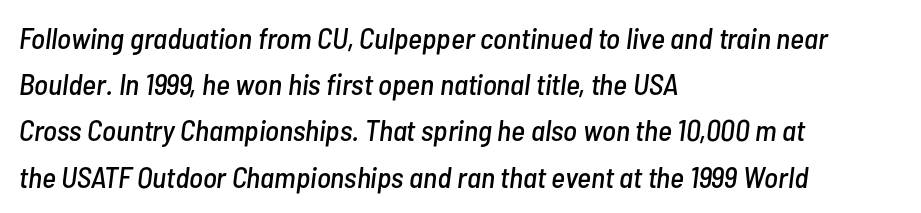
The image shows 30 px condensed type, italic (leaning right); set left-aligned, normal line spacing (1.54x), normal letter spacing, not underlined; low stroke contrast and a medium x-height.
